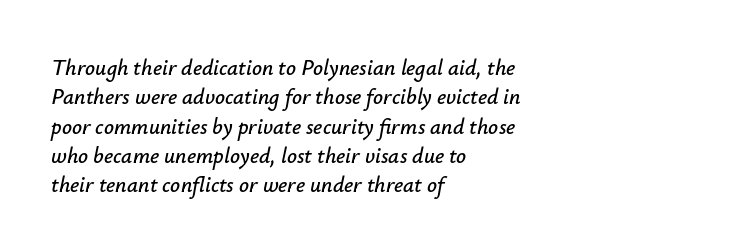
Q: Is the text italic (slanted)? A: Yes, it leans right by about 12 degrees.
Q: Is the text underlined? A: No.
Q: How is the paragraph aligned? A: Left-aligned.
Q: Is the spacing between letters normal or unusually wide? A: Normal.
Q: Is the spacing between lines tight, normal or loose? A: Normal.
